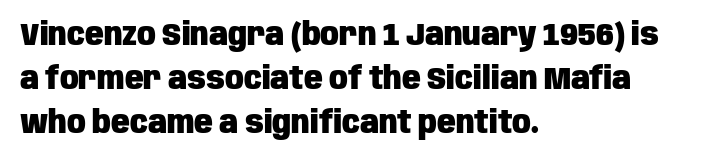
{"serif": "no", "italic": "no", "bold": "yes", "weight": "heavy", "width": "condensed", "stroke_contrast": "low", "x_height": "large", "monospaced": "no", "underline": "no", "align": "left", "line_spacing": "normal", "line_spacing_ratio": 1.42, "letter_spacing": "normal", "letter_spacing_em": 0.0, "glyph_px": 31}
